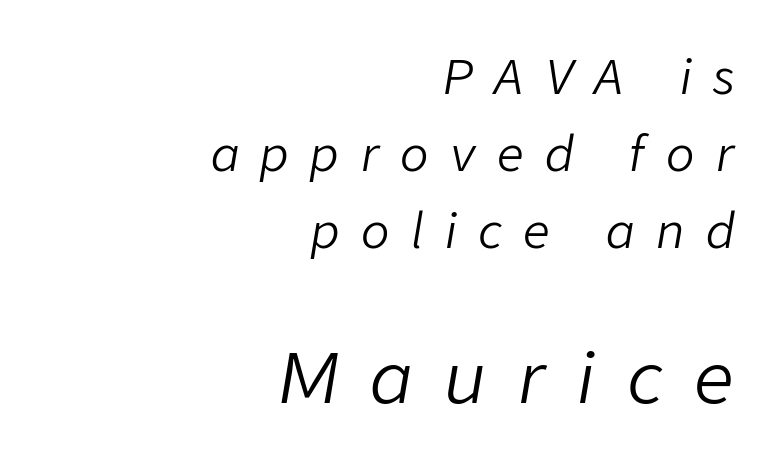
{"italic": "yes", "lean": "right", "slant_degrees": 9, "bold": "no", "weight": "light", "width": "normal", "stroke_contrast": "low", "x_height": "medium", "monospaced": "no", "underline": "no", "align": "right", "line_spacing": "normal", "line_spacing_ratio": 1.64, "letter_spacing": "wide", "letter_spacing_em": 0.46, "larger_block": "second", "size_ratio": 1.49, "glyph_px": 70}
